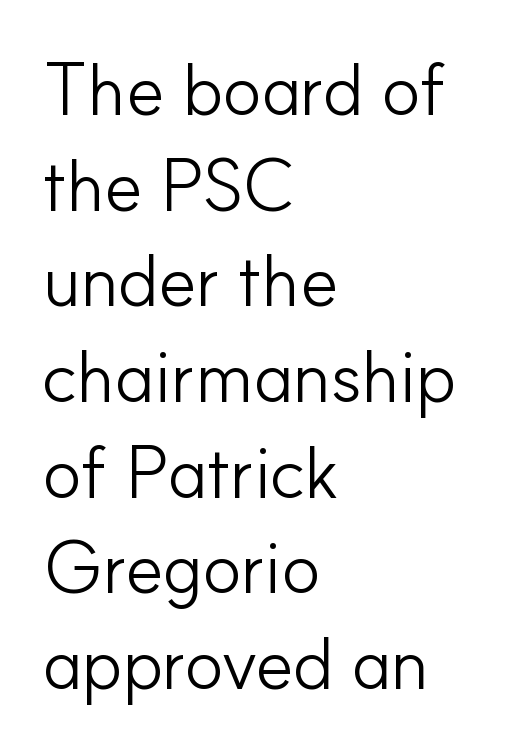
Reading down the column, the eye jumps a familiar distance to each next line. The foot of each line stays bare and open. A typesetter would call this proportional, since set widths differ per character. The weight tops out at a normal text grade. Every row of glyphs begins at an identical x-position on the left. Does the type have serifs? No, each stem ends abruptly.
